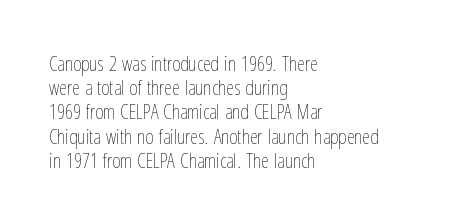
The image shows 20 px text type, upright; set left-aligned, line spacing 1.21x, normal letter spacing, not underlined.
